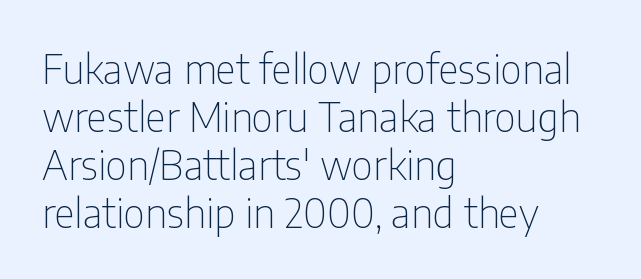
Q: Is the text bold? A: No.
Q: Is the text italic (slanted)? A: No, it is upright.
Q: Is the typeface a serif or a sans-serif typeface? A: Sans-serif.
Q: Is the text underlined? A: No.
Q: How is the paragraph aligned? A: Left-aligned.
Q: Is the spacing between letters normal or unusually wide? A: Normal.
Q: Width (condensed, normal, or wide)? A: Condensed.
Q: Stroke contrast? A: Low.
Q: x-height? A: Medium.
Q: Monospaced? A: No.
